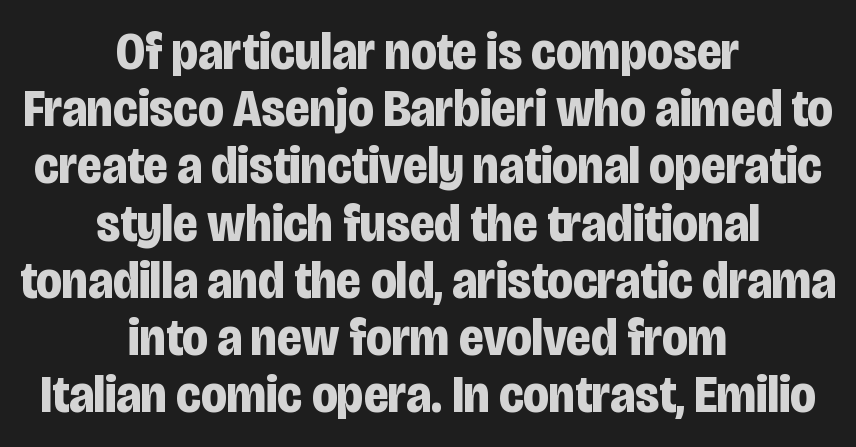
Each letter keeps its own natural width here, so spacing adapts to shape. How heavy is the stroke? Heavy — this is a bold. This sample is center-justified, so both line endings float freely. The face used here is rendered with its standard letterfit. No word sits above an underline. Is there any slant? The stems are plumb.
